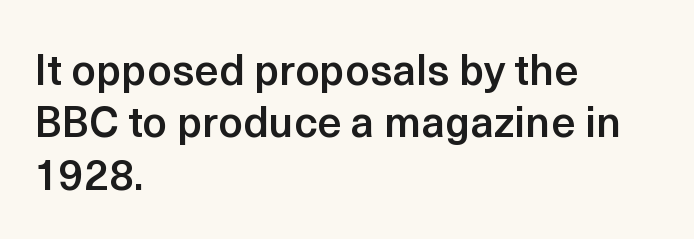
The image shows 43 px semibold sans-serif type, upright; set left-aligned, line spacing 1.22x, normal letter spacing, not underlined; a medium x-height.
